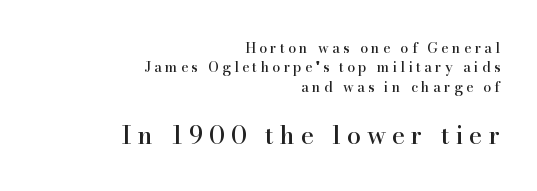
Q: Is the text italic (slanted)? A: No, it is upright.
Q: Is the text underlined? A: No.
Q: How is the paragraph aligned? A: Right-aligned.
Q: Is the spacing between letters normal or unusually wide? A: Unusually wide.
Q: Is the spacing between lines tight, normal or loose? A: Normal.
Q: Which block of text is set in a larger size, the first (top) or the second (bottom)? A: The second (bottom) one.
